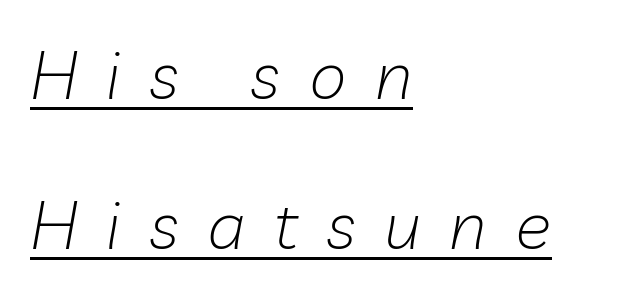
Q: Is the text bold? A: No.
Q: Is the text italic (slanted)? A: Yes, it leans right by about 10 degrees.
Q: Is the text underlined? A: Yes.
Q: How is the paragraph aligned? A: Left-aligned.
Q: Is the spacing between letters normal or unusually wide? A: Unusually wide.
Q: Is the spacing between lines tight, normal or loose? A: Loose.
Q: Width (condensed, normal, or wide)? A: Normal.
Q: Stroke contrast? A: Low.
Q: x-height? A: Medium.
Q: Monospaced? A: No.
